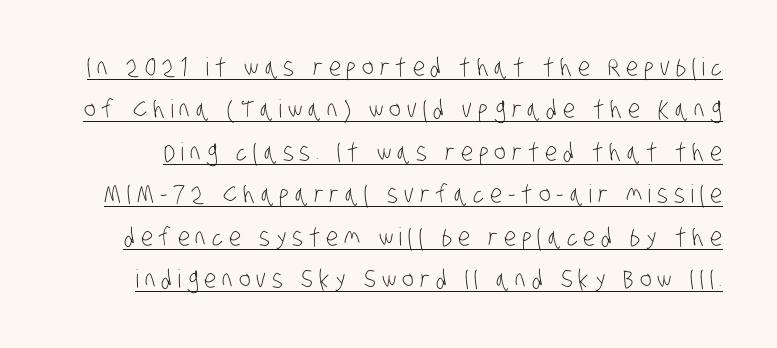
The image shows 25 px text type; set normal line spacing (1.7x), unusually wide letter spacing (+0.24 em), underlined.
